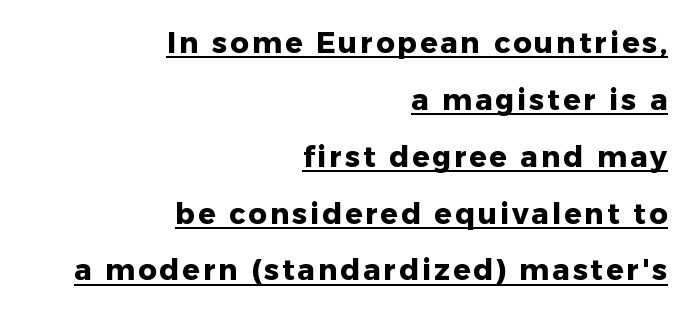
The image shows 29 px heavy sans-serif type, upright; set right-aligned, loose line spacing (1.96x), underlined; low stroke contrast and a medium x-height.
